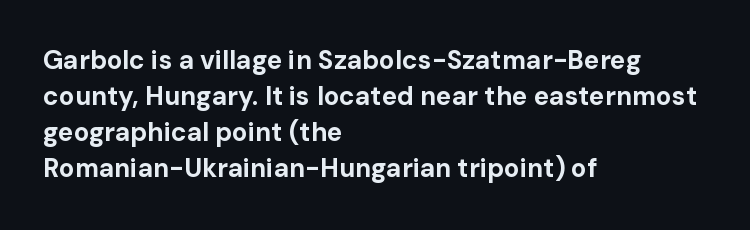
{"italic": "no", "bold": "yes", "underline": "no", "align": "left", "line_spacing": "normal", "line_spacing_ratio": 1.39, "letter_spacing": "normal", "letter_spacing_em": 0.0, "glyph_px": 26}
